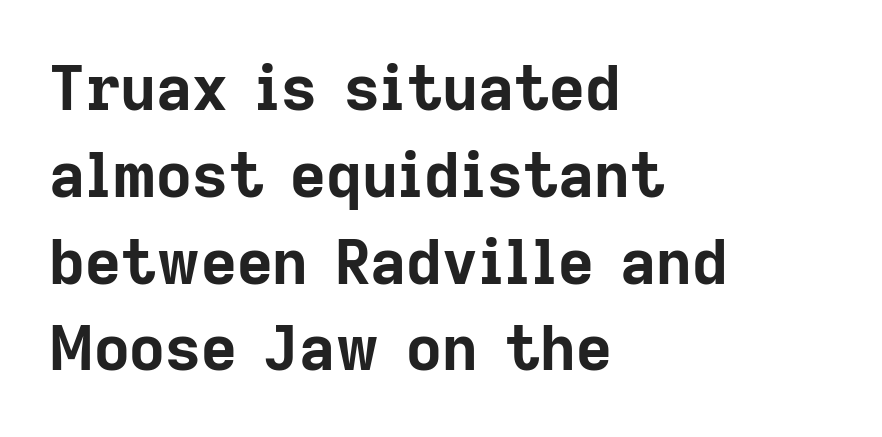
The letters sit at their default tracking, neither squeezed nor spread. Teacher's note: observe the even left margin — that is flush-left alignment. Weight check: bold — yes, fully. The font's upright variant was chosen for this text. Each new line begins a customary step beneath the previous one. A sans-serif font was chosen for this passage.
